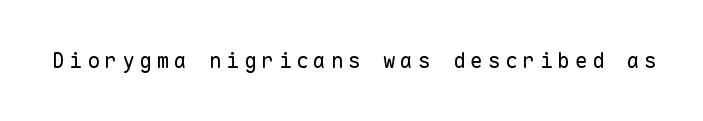
The image shows 21 px text type, upright; set unusually wide letter spacing (+0.23 em), not underlined.
